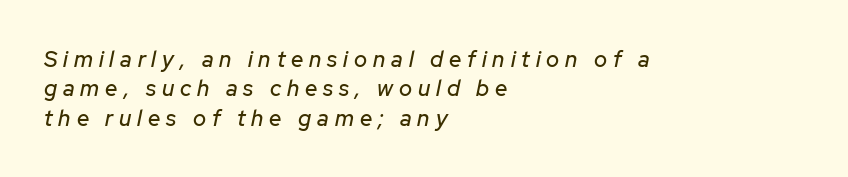
The image shows 22 px text type, italic (leaning right); set left-aligned, normal line spacing (1.34x), unusually wide letter spacing (+0.27 em), not underlined.
